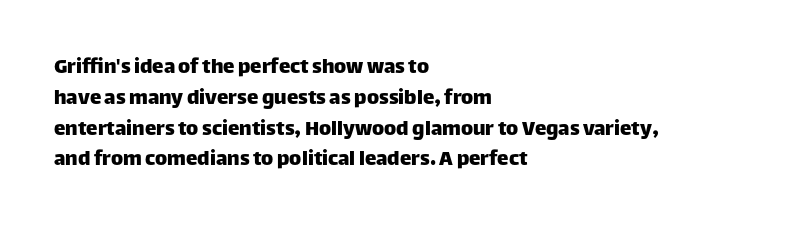
The glyphs are unaccompanied by any horizontal stroke below them. Quick note: not italic, upright. Each word holds together tightly as a unit, with standard inter-letter gaps. The paragraph shown leans on its left margin. Does the leading feel generous? No, just average.
